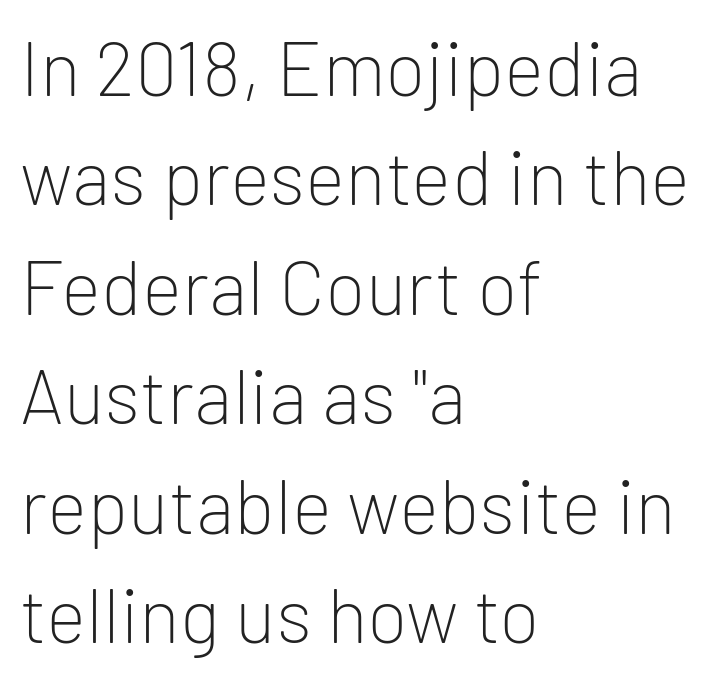
Q: Is the text bold? A: No.
Q: Is the text italic (slanted)? A: No, it is upright.
Q: Is the typeface a serif or a sans-serif typeface? A: Sans-serif.
Q: Is the text underlined? A: No.
Q: How is the paragraph aligned? A: Left-aligned.
Q: Is the spacing between letters normal or unusually wide? A: Normal.
Q: Is the spacing between lines tight, normal or loose? A: Normal.
Q: Width (condensed, normal, or wide)? A: Normal.
Q: Stroke contrast? A: Low.
Q: x-height? A: Medium.
Q: Monospaced? A: No.
